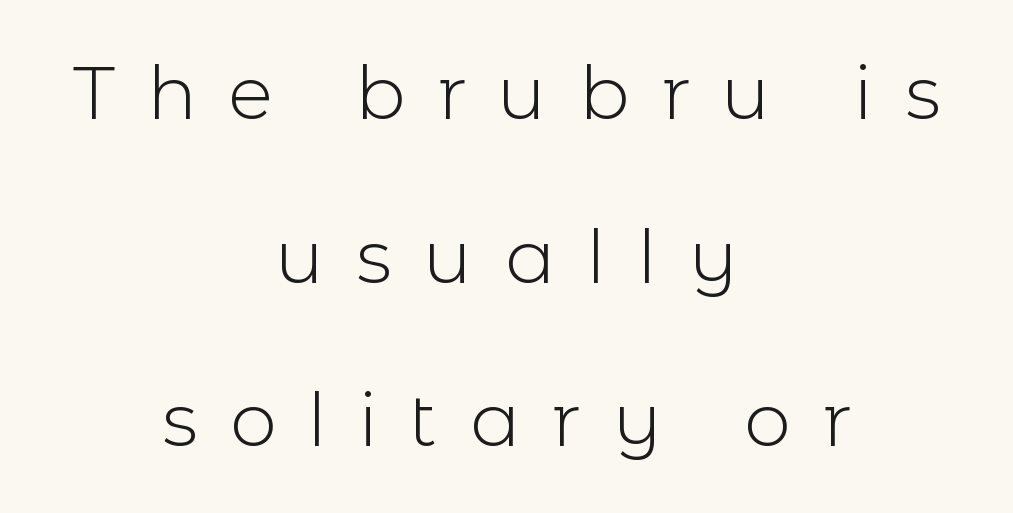
The passage shown is typed in a proportional face where columns would drift. The whitespace from short lines is split evenly between both sides. Nope, no serifs anywhere on these letters. The letters look calm and open, with moderate or lighter stems. Is the letter spacing exaggerated? Yes — the characters are pushed far apart. Underlining? Definitely not there.
